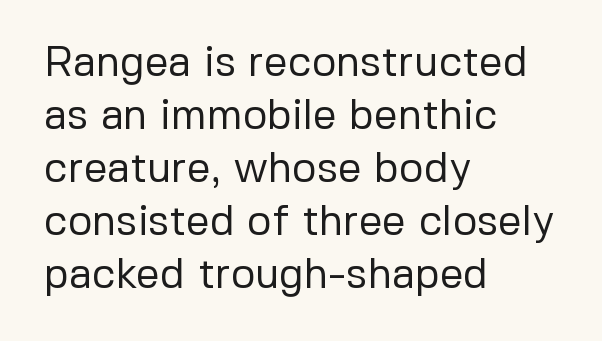
{"serif": "no", "italic": "no", "bold": "no", "weight": "regular", "width": "normal", "stroke_contrast": "low", "x_height": "medium", "monospaced": "no", "underline": "no", "align": "left", "line_spacing": "normal", "line_spacing_ratio": 1.26, "letter_spacing": "normal", "letter_spacing_em": 0.0, "glyph_px": 42}
